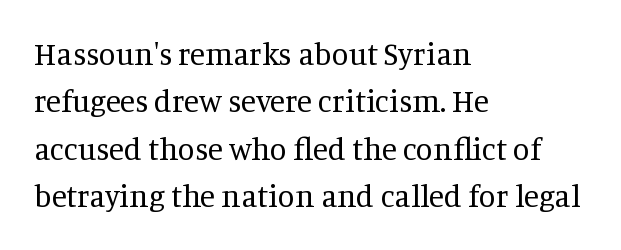
Q: Is the text bold? A: No.
Q: Is the text italic (slanted)? A: No, it is upright.
Q: Is the typeface a serif or a sans-serif typeface? A: Serif.
Q: Is the text underlined? A: No.
Q: How is the paragraph aligned? A: Left-aligned.
Q: Is the spacing between letters normal or unusually wide? A: Normal.
Q: Is the spacing between lines tight, normal or loose? A: Normal.
Q: Width (condensed, normal, or wide)? A: Normal.
Q: Stroke contrast? A: Medium.
Q: x-height? A: Large.
Q: Monospaced? A: No.
